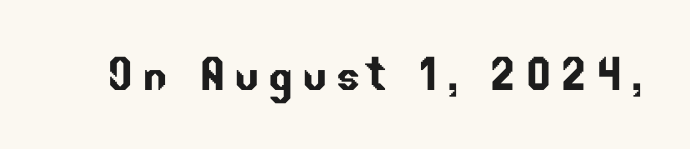
{"serif": "no", "width": "normal", "stroke_contrast": "low", "x_height": "small", "monospaced": "no", "underline": "no", "glyph_px": 57}
